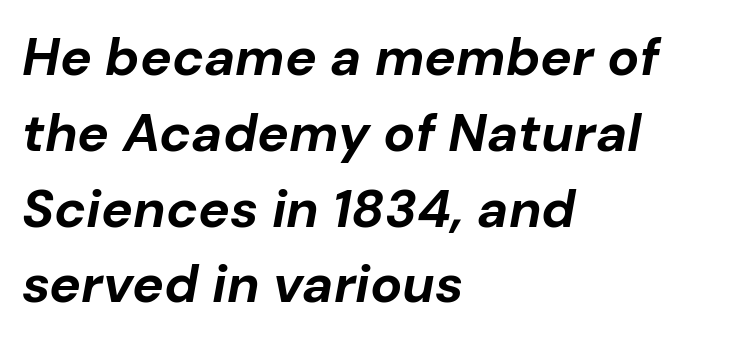
The image shows 53 px bold type, italic (leaning right); set left-aligned, normal line spacing (1.43x), normal letter spacing, not underlined; low stroke contrast and a medium x-height.
